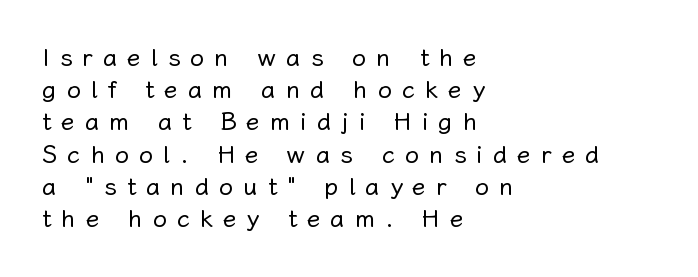
All the whitespace from short lines collects on the right. Letters rest on an invisible, unmarked baseline. The letterforms stand isolated, each surrounded by extra space. Italic? Not at all — the glyphs are vertical. No extra ink here — the face is not bold.
